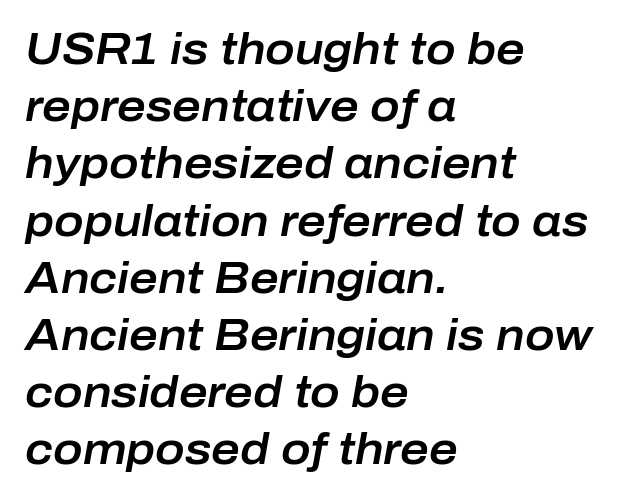
{"italic": "yes", "lean": "right", "slant_degrees": 10, "width": "normal", "stroke_contrast": "low", "x_height": "medium", "monospaced": "no", "underline": "no", "align": "left", "line_spacing": "normal", "line_spacing_ratio": 1.3, "letter_spacing": "normal", "letter_spacing_em": 0.0, "glyph_px": 44}
